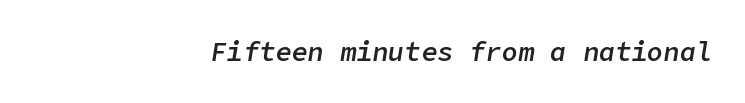
The image shows 27 px text type, italic (leaning right); set right-aligned, normal letter spacing, not underlined.
